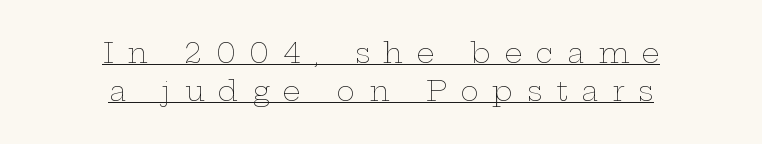
Q: Is the text bold? A: No.
Q: Is the text italic (slanted)? A: No, it is upright.
Q: Is the text underlined? A: Yes.
Q: How is the paragraph aligned? A: Centered.
Q: Is the spacing between letters normal or unusually wide? A: Unusually wide.
Q: Is the spacing between lines tight, normal or loose? A: Normal.
Q: Width (condensed, normal, or wide)? A: Wide.
Q: Stroke contrast? A: Low.
Q: x-height? A: Medium.
Q: Monospaced? A: No.
